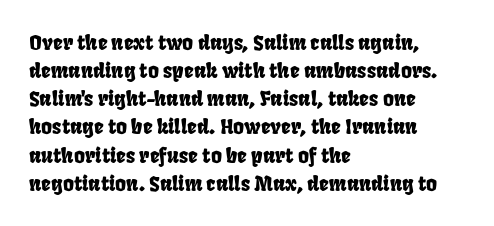
The image shows 21 px text type; set left-aligned, normal line spacing (1.34x), normal letter spacing, not underlined.
